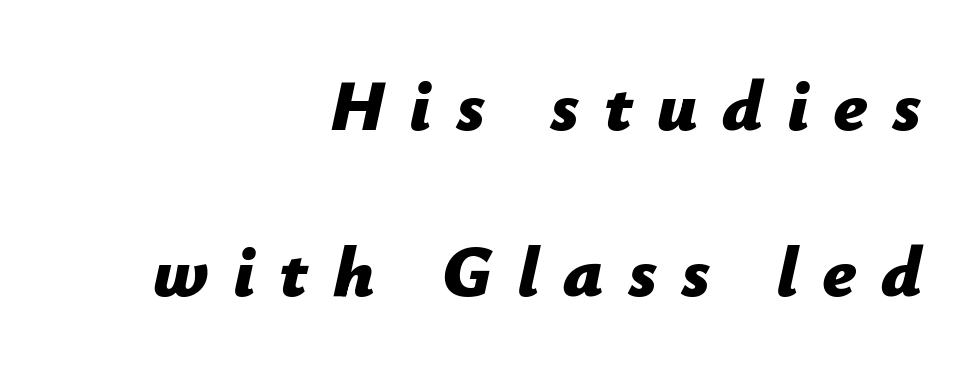
The image shows 72 px bold type, italic (leaning right); set right-aligned, loose line spacing (2.3x), unusually wide letter spacing (+0.34 em), not underlined; low stroke contrast and a medium x-height.
